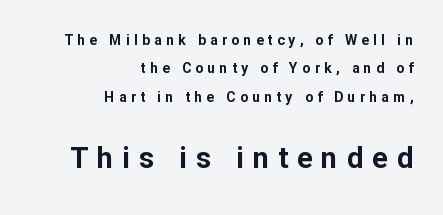
The image shows 29 px bold sans-serif type, upright; set right-aligned, loose line spacing (2.03x), unusually wide letter spacing (+0.31 em), not underlined; the second (bottom) block is 2.07x larger; low stroke contrast and a medium x-height.
